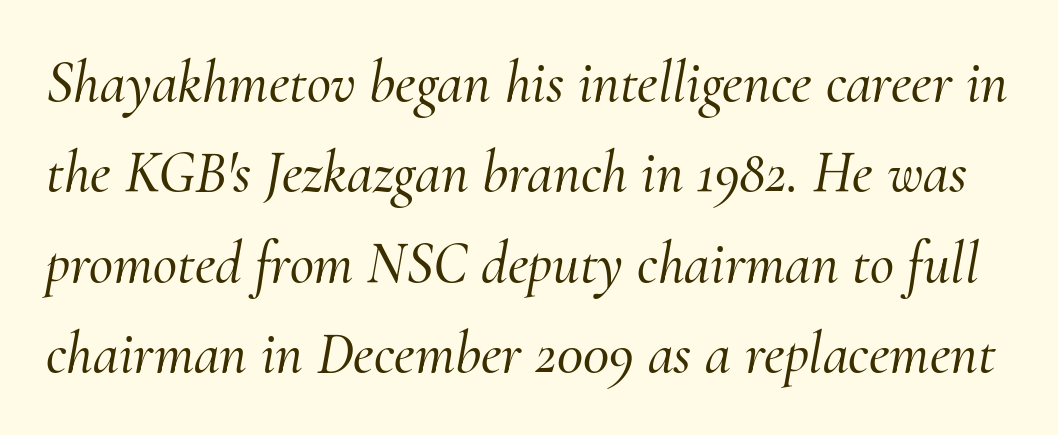
Q: Is the text italic (slanted)? A: Yes, it leans right by about 10 degrees.
Q: Is the typeface a serif or a sans-serif typeface? A: Serif.
Q: Is the text underlined? A: No.
Q: Is the spacing between letters normal or unusually wide? A: Normal.
Q: Is the spacing between lines tight, normal or loose? A: Normal.
Q: Width (condensed, normal, or wide)? A: Normal.
Q: Stroke contrast? A: Medium.
Q: x-height? A: Small.
Q: Monospaced? A: No.
